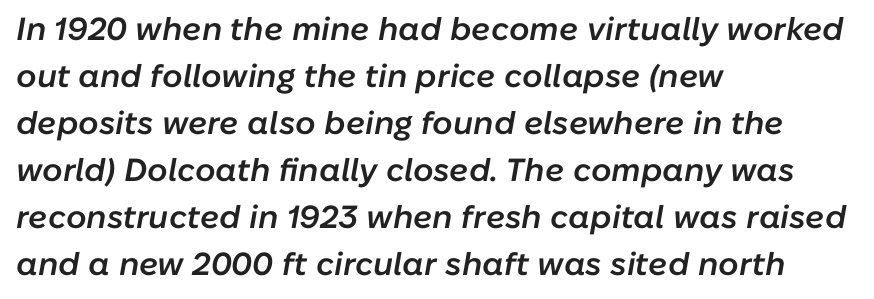
The string is rendered with underlining switched off. Set as a demibold, roughly 600 on the weight scale. Letter spacing: default. Honestly, the row spacing looks completely unremarkable.
